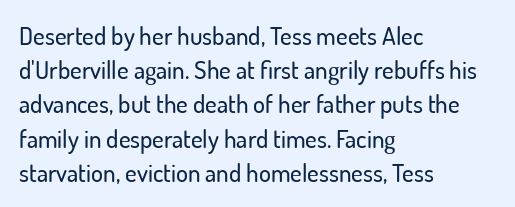
The lettering holds an erect, upright posture throughout. Nobody drew a line under any word here. This rendering uses left alignment, leaving the right contour irregular. Each new line begins a customary step beneath the previous one. Students, note that the glyphs here touch the page at normal intervals.
